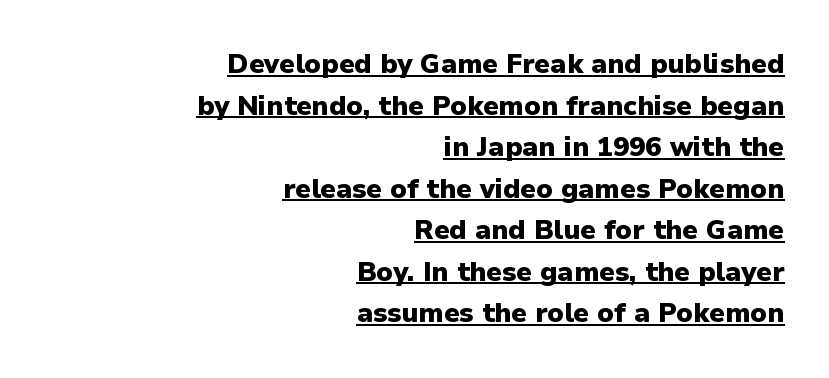
{"italic": "no", "bold": "yes", "underline": "yes", "align": "right", "line_spacing": "normal", "line_spacing_ratio": 1.54, "letter_spacing": "normal", "letter_spacing_em": 0.0, "glyph_px": 27}
